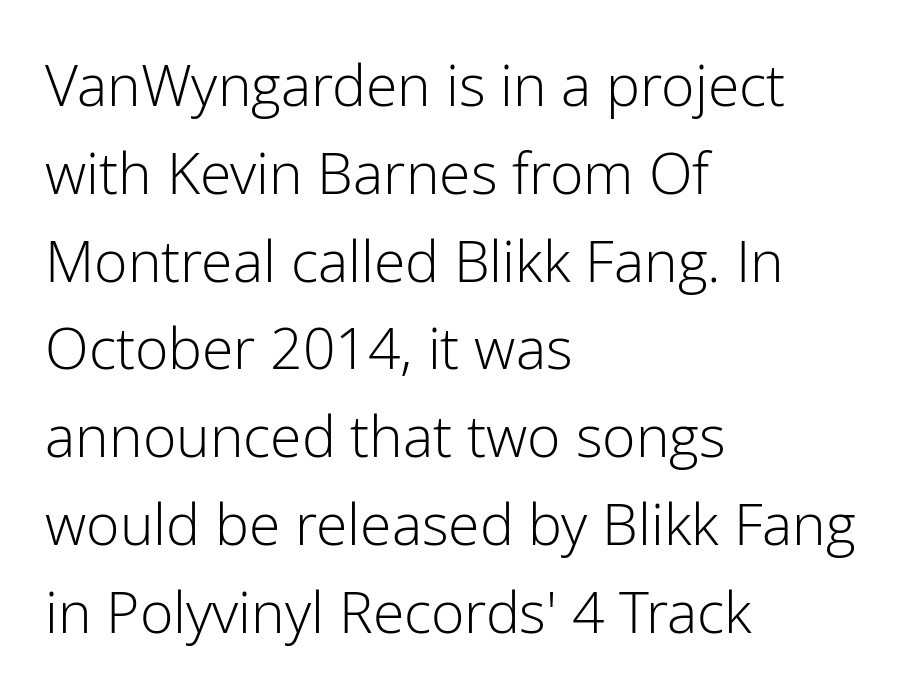
The designer left line spacing at the default. The weight tops out at a normal text grade. Looks like regular typesetting: each glyph gets only the width it needs. Caption: standard tracking, unaltered.
